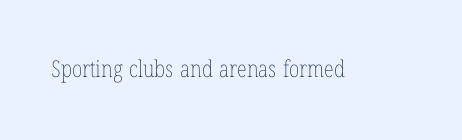
Q: Is the text bold? A: No.
Q: Is the text italic (slanted)? A: No, it is upright.
Q: Is the text underlined? A: No.
Q: Is the spacing between letters normal or unusually wide? A: Normal.
